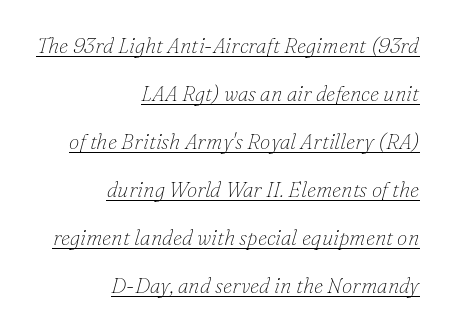
{"italic": "yes", "lean": "right", "slant_degrees": 16, "bold": "no", "underline": "yes", "align": "right", "line_spacing": "loose", "line_spacing_ratio": 2.29, "letter_spacing": "normal", "letter_spacing_em": 0.0, "glyph_px": 21}
